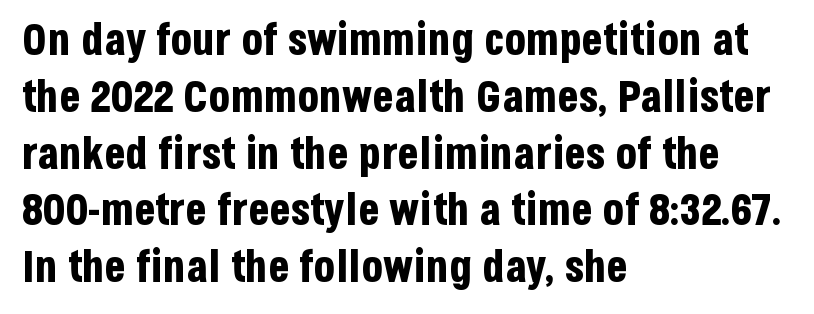
The image shows 44 px bold, condensed sans-serif type, upright; set left-aligned, normal line spacing (1.29x), normal letter spacing, not underlined; low stroke contrast and a large x-height.
